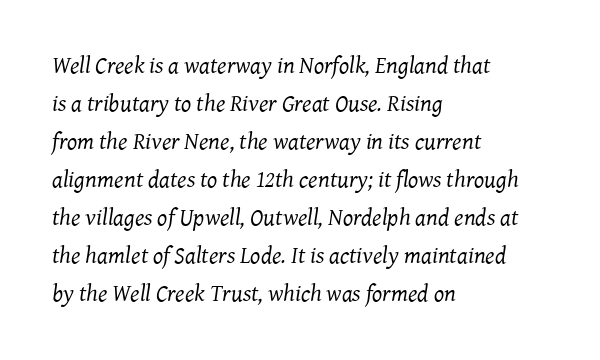
Q: Is the text bold? A: No.
Q: Is the text italic (slanted)? A: Yes, it leans right by about 7 degrees.
Q: Is the text underlined? A: No.
Q: How is the paragraph aligned? A: Left-aligned.
Q: Is the spacing between letters normal or unusually wide? A: Normal.
Q: Is the spacing between lines tight, normal or loose? A: Normal.
